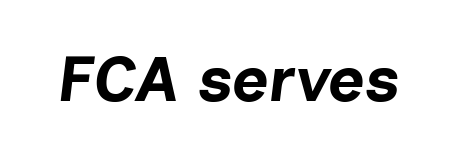
Compared with an ordinary text face, these strokes are far heavier — a full bold. The zone under the glyphs is completely vacant. An italicized treatment has been applied to the whole sample. In terms of letterspacing, this is plain default setting. These lines are rendered in a variable-pitch font.
